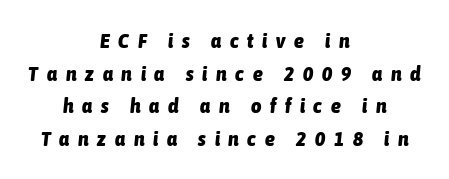
{"italic": "yes", "lean": "right", "slant_degrees": 6, "bold": "yes", "underline": "no", "align": "center", "line_spacing": "normal", "line_spacing_ratio": 1.63, "letter_spacing": "wide", "letter_spacing_em": 0.44, "glyph_px": 20}
